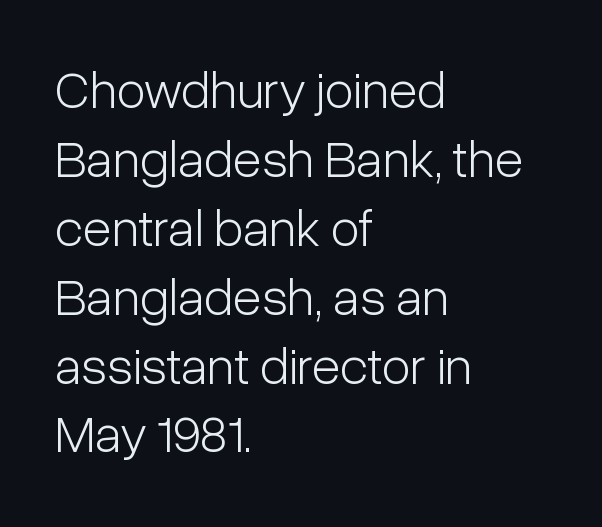
{"serif": "no", "italic": "no", "bold": "no", "weight": "light", "width": "condensed", "stroke_contrast": "low", "x_height": "medium", "monospaced": "no", "underline": "no", "align": "left", "line_spacing": "normal", "line_spacing_ratio": 1.3, "letter_spacing": "normal", "letter_spacing_em": 0.0, "glyph_px": 53}
